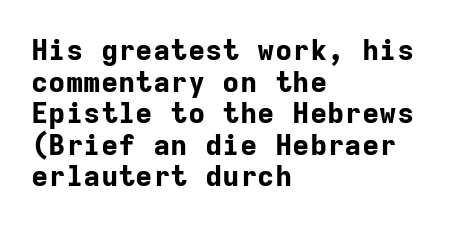
The face used here has the dense, thick strokes of a bold. You could barely slide anything between these rows. Look at the bottom of the vertical strokes: they stop flat, with no serifs. Every row of glyphs begins at an identical x-position on the left. The letters stand upright; this is a roman face.
